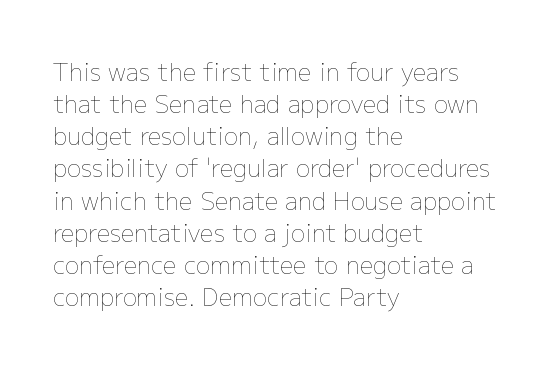
The image shows 24 px text type, upright; set left-aligned, normal line spacing (1.34x), normal letter spacing, not underlined.
